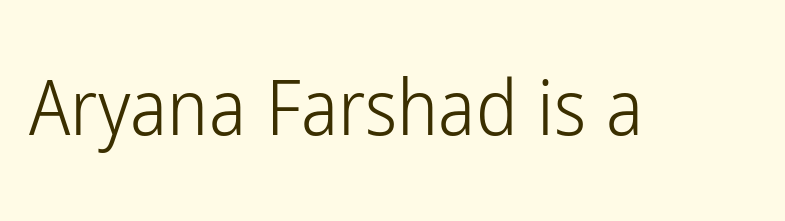
{"serif": "no", "italic": "no", "bold": "no", "weight": "light", "width": "condensed", "stroke_contrast": "low", "x_height": "medium", "monospaced": "no", "underline": "no", "letter_spacing": "normal", "letter_spacing_em": 0.0, "glyph_px": 77}
